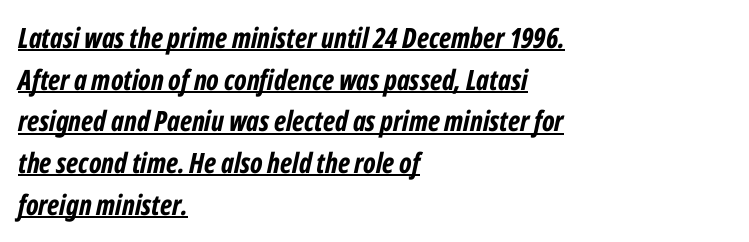
The image shows 28 px bold, condensed type, italic (leaning right); set left-aligned, normal line spacing (1.49x), normal letter spacing, underlined; low stroke contrast and a medium x-height.
